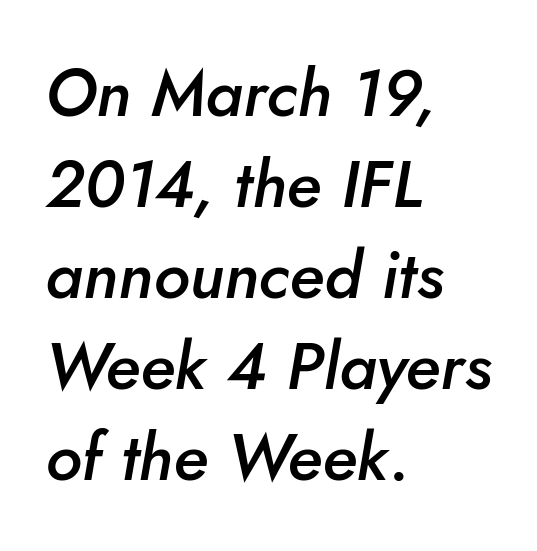
This rendering leaves character spacing at its baseline value. The rendering uses natural spacing where letterforms have individual widths. Each glyph is drawn with semibold strokes, heavier than normal yet not fully bold. Typeset ragged right — the left edge is the straight one. Quick note: italic. Each new line begins a customary step beneath the previous one.
